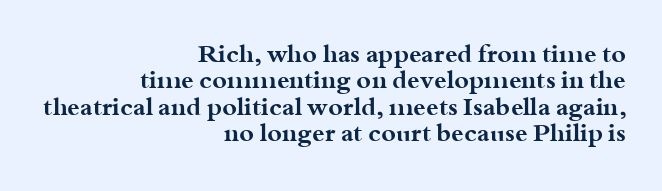
Leftover space on each line is placed entirely before the opening word. How are the letters spaced? Ordinarily, with no added tracking. Bold? Absolutely — the strokes are thick and heavy. Italic? Not at all — the glyphs are vertical.
